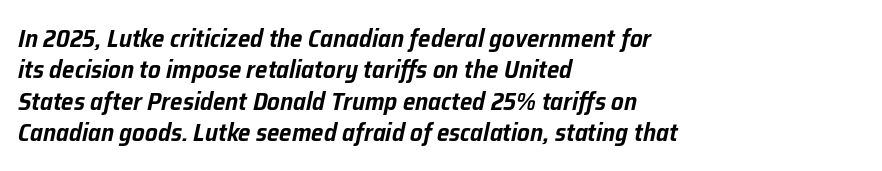
{"italic": "yes", "lean": "right", "slant_degrees": 12, "underline": "no", "align": "left", "line_spacing": "normal", "line_spacing_ratio": 1.26, "letter_spacing": "normal", "letter_spacing_em": 0.0, "glyph_px": 25}
